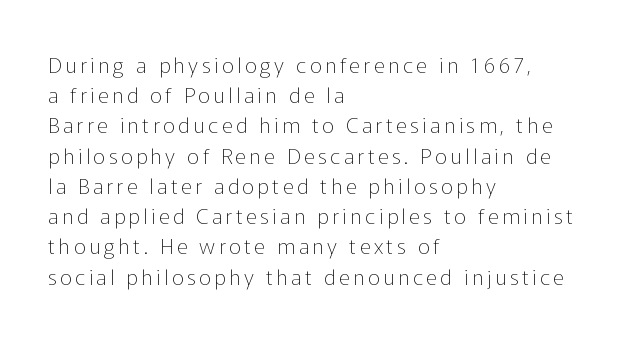
{"italic": "no", "bold": "no", "underline": "no", "align": "left", "line_spacing": "normal", "line_spacing_ratio": 1.44, "glyph_px": 21}
